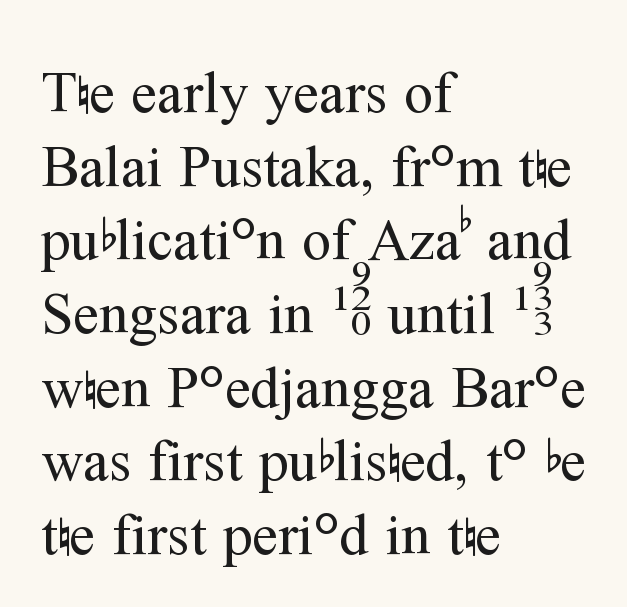
No letter is thick-stroked: the sample isn't bold. Interline gaps are of average width in this sample. The specimen reads as upright at a glance. Yep, those are serifs on the letters. You could not count columns in this text — the font is proportionally spaced. If you drew a ruler down the left edge, every line would touch it.
